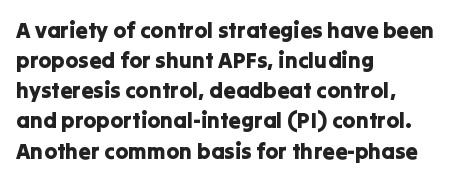
{"italic": "no", "underline": "no", "align": "left", "line_spacing": "normal", "line_spacing_ratio": 1.37, "letter_spacing": "normal", "letter_spacing_em": 0.0, "glyph_px": 22}
